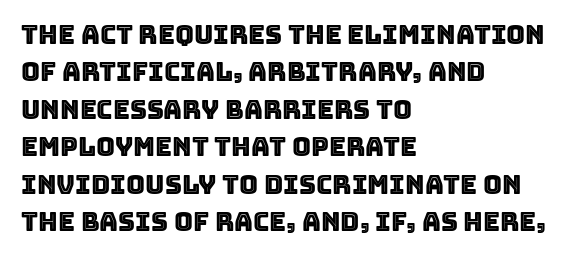
The image shows 26 px text type, upright; set left-aligned, normal line spacing (1.44x), normal letter spacing, not underlined.
